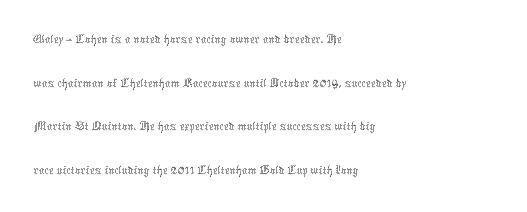
{"italic": "no", "bold": "no", "weight": "thin", "width": "condensed", "x_height": "medium", "monospaced": "no", "underline": "no", "align": "left", "line_spacing": "normal", "line_spacing_ratio": 1.56, "letter_spacing": "normal", "letter_spacing_em": 0.0, "glyph_px": 28}
